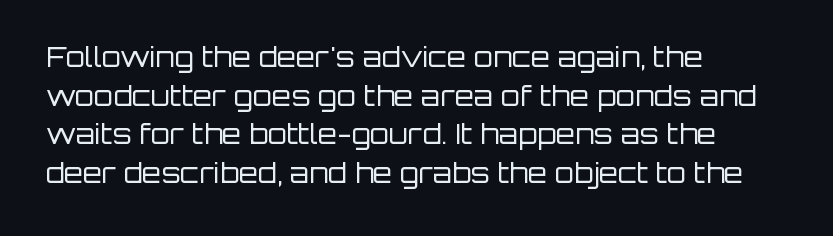
Q: Is the text bold? A: No.
Q: Is the text italic (slanted)? A: No, it is upright.
Q: Is the typeface a serif or a sans-serif typeface? A: Sans-serif.
Q: Is the text underlined? A: No.
Q: How is the paragraph aligned? A: Left-aligned.
Q: Is the spacing between letters normal or unusually wide? A: Normal.
Q: Is the spacing between lines tight, normal or loose? A: Normal.
Q: Width (condensed, normal, or wide)? A: Normal.
Q: Stroke contrast? A: Low.
Q: x-height? A: Large.
Q: Monospaced? A: No.
